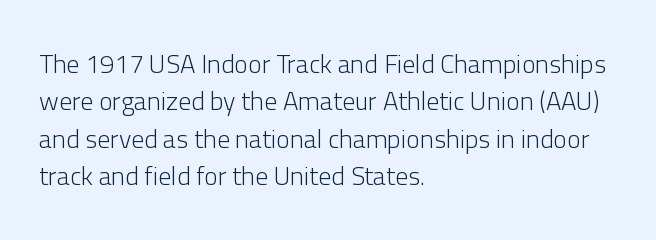
{"italic": "no", "bold": "no", "underline": "no", "align": "left", "line_spacing": "normal", "line_spacing_ratio": 1.44, "letter_spacing": "normal", "letter_spacing_em": 0.0, "glyph_px": 26}
